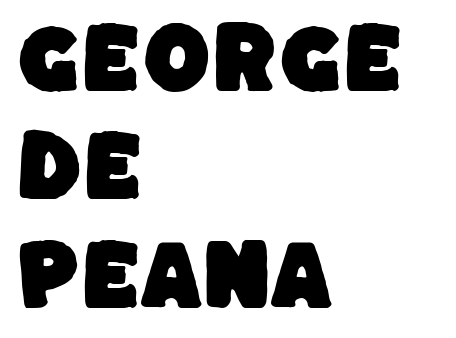
Q: Is the typeface a serif or a sans-serif typeface? A: Sans-serif.
Q: Is the text underlined? A: No.
Q: How is the paragraph aligned? A: Left-aligned.
Q: Is the spacing between letters normal or unusually wide? A: Normal.
Q: Is the spacing between lines tight, normal or loose? A: Normal.
Q: Width (condensed, normal, or wide)? A: Normal.
Q: Stroke contrast? A: Low.
Q: x-height? A: Large.
Q: Monospaced? A: No.
